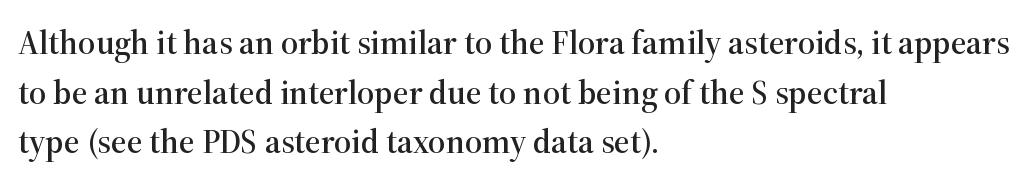
The image shows 34 px serif type, upright; set left-aligned, normal line spacing (1.46x), normal letter spacing, not underlined; high stroke contrast and a medium x-height.
